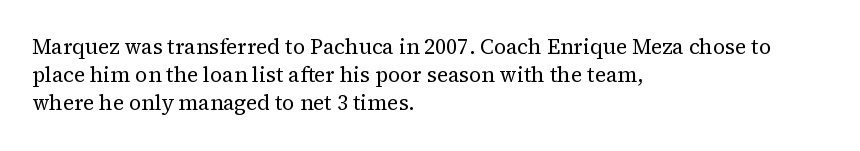
Visually the block forms a straight wall on the left and a jagged coastline on the right. Style check: upright. Bold? No — there's no thickening of the strokes. Notice how descenders clear the ascenders below comfortably — that's standard leading. Each word holds together tightly as a unit, with standard inter-letter gaps.
